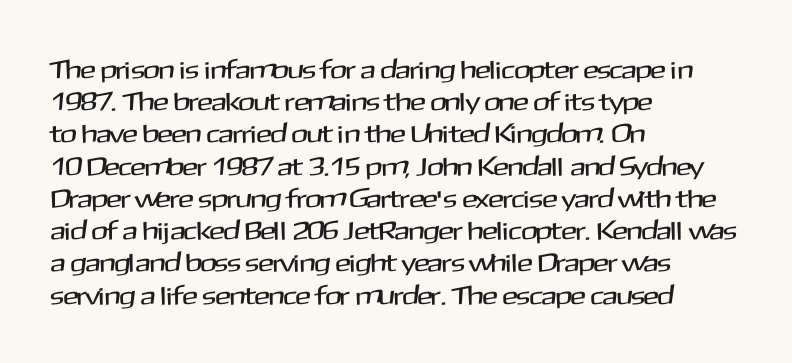
{"italic": "no", "underline": "no", "align": "left", "line_spacing_ratio": 1.24, "letter_spacing": "normal", "letter_spacing_em": 0.0, "glyph_px": 26}
